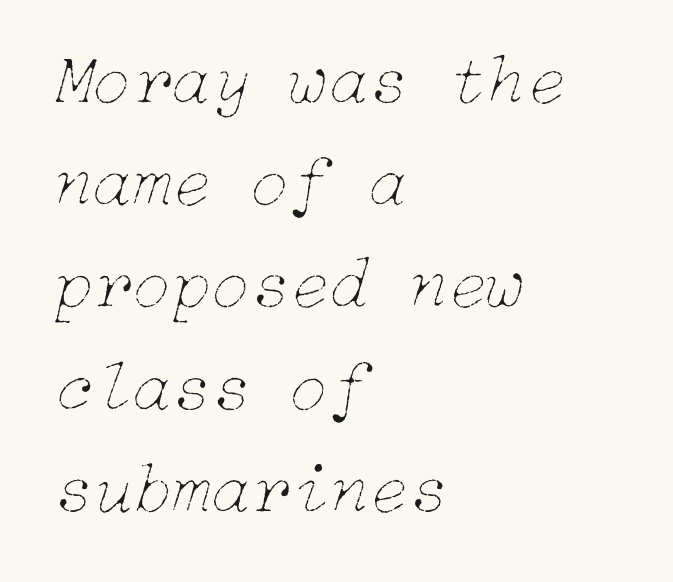
{"italic": "yes", "lean": "right", "slant_degrees": 15, "bold": "no", "weight": "thin", "width": "normal", "stroke_contrast": "low", "x_height": "medium", "underline": "no", "align": "left", "line_spacing": "normal", "line_spacing_ratio": 1.42, "letter_spacing": "normal", "letter_spacing_em": 0.0, "glyph_px": 72}
